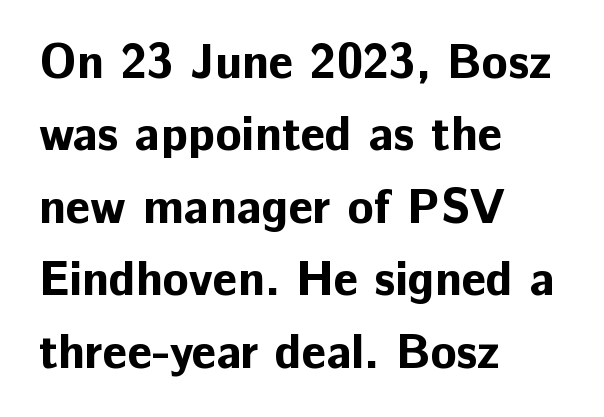
Q: Is the text bold? A: Yes.
Q: Is the text italic (slanted)? A: No, it is upright.
Q: Is the typeface a serif or a sans-serif typeface? A: Sans-serif.
Q: Is the text underlined? A: No.
Q: How is the paragraph aligned? A: Left-aligned.
Q: Is the spacing between letters normal or unusually wide? A: Normal.
Q: Is the spacing between lines tight, normal or loose? A: Normal.
Q: Width (condensed, normal, or wide)? A: Normal.
Q: Stroke contrast? A: Low.
Q: x-height? A: Medium.
Q: Monospaced? A: No.
